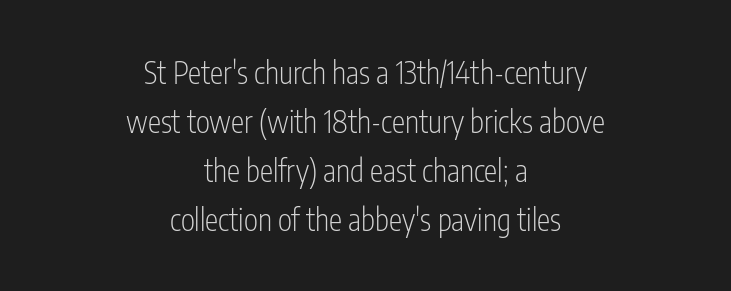
{"serif": "no", "italic": "no", "bold": "no", "weight": "light", "width": "condensed", "stroke_contrast": "low", "x_height": "medium", "monospaced": "no", "underline": "no", "align": "center", "line_spacing": "normal", "line_spacing_ratio": 1.63, "letter_spacing": "normal", "letter_spacing_em": 0.0, "glyph_px": 30}
